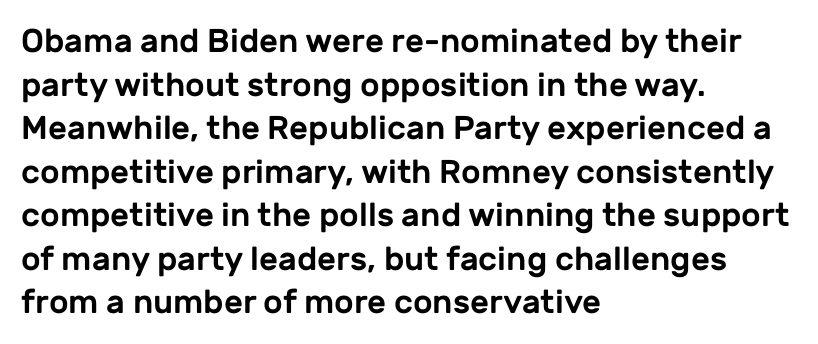
The passage shown is typed in a proportional face where columns would drift. Evenly set lines give the paragraph a standard silhouette. Where is the straight margin? On the left. This rendering features lettering with no underline. Posture: straight, roman, zero tilt.
